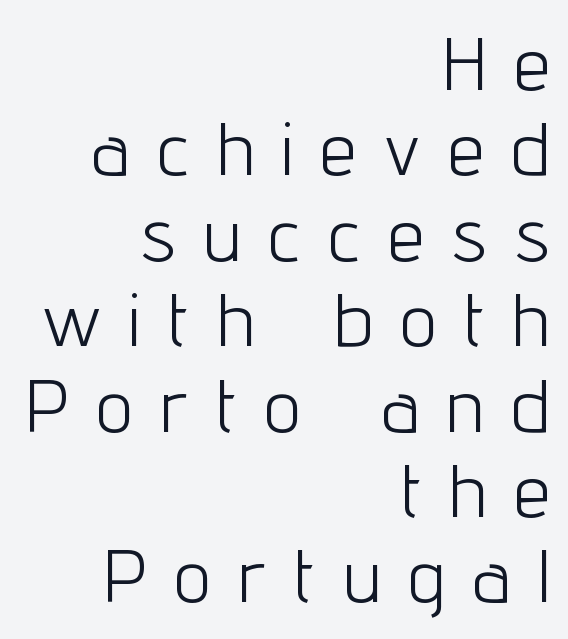
{"serif": "no", "italic": "no", "bold": "no", "weight": "light", "width": "condensed", "stroke_contrast": "low", "x_height": "medium", "monospaced": "no", "underline": "no", "align": "right", "line_spacing_ratio": 1.17, "letter_spacing": "wide", "letter_spacing_em": 0.4, "glyph_px": 73}
